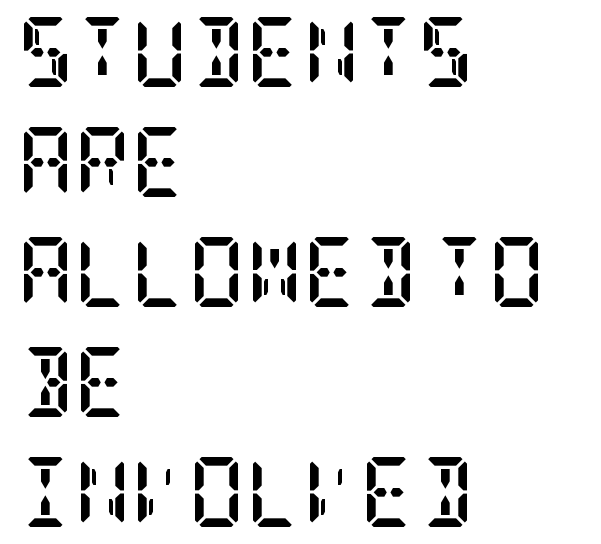
This is the regular roman posture of the typeface. Bare-footed words on every line. Is this a sans? No — the strokes have serifs. Which margin do the lines hug? The left one — the right edge is uneven. Thick stems and heavy bowls — unmistakably bold. Horizontal bands of white between lines are of average thickness.
